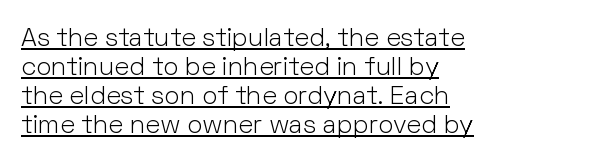
Beneath each row of characters lies a ruled line. Summary of weight: not heavy and not bold. This is the regular roman posture of the typeface. The lines are quadded left. Successive baselines arrive quickly, one right under another.
